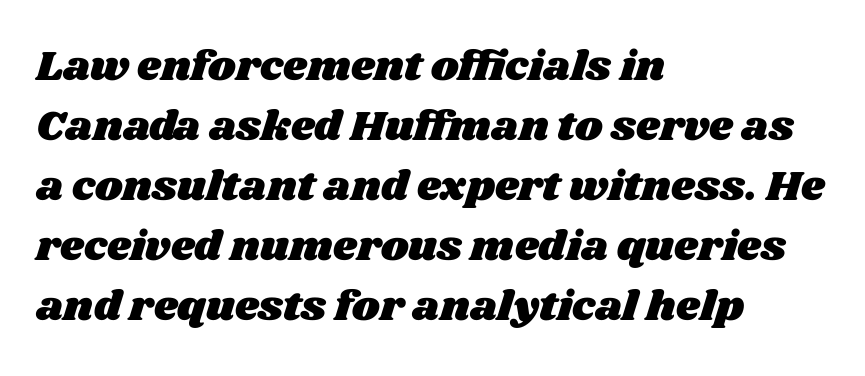
Q: Is the text underlined? A: No.
Q: How is the paragraph aligned? A: Left-aligned.
Q: Is the spacing between letters normal or unusually wide? A: Normal.
Q: Is the spacing between lines tight, normal or loose? A: Normal.
Q: Width (condensed, normal, or wide)? A: Wide.
Q: Stroke contrast? A: Medium.
Q: x-height? A: Large.
Q: Monospaced? A: No.
